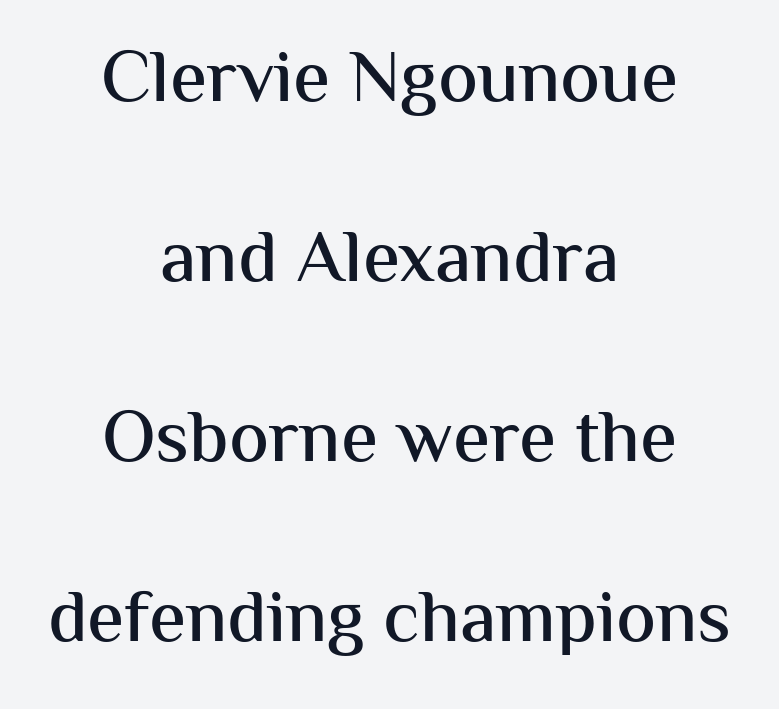
{"serif": "no", "italic": "no", "width": "normal", "stroke_contrast": "medium", "x_height": "medium", "monospaced": "no", "underline": "no", "align": "center", "line_spacing": "loose", "line_spacing_ratio": 2.4, "letter_spacing": "normal", "letter_spacing_em": 0.0, "glyph_px": 75}
